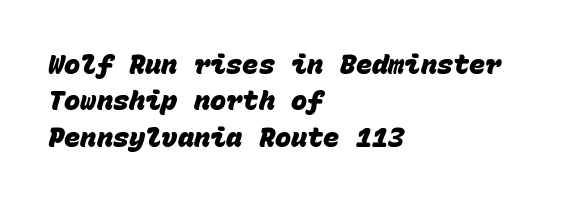
Quick note: interline space is typical. Quick note: underline off. If you drew a ruler down the left edge, every line would touch it. How are the letters spaced? Ordinarily, with no added tracking. Weight: bold.
